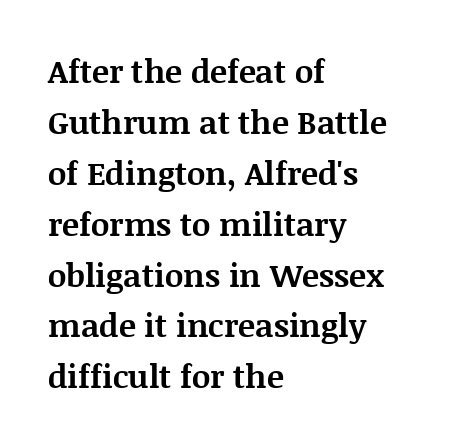
{"serif": "yes", "italic": "no", "bold": "yes", "weight": "bold", "width": "normal", "stroke_contrast": "medium", "x_height": "large", "monospaced": "no", "underline": "no", "align": "left", "line_spacing": "normal", "line_spacing_ratio": 1.59, "letter_spacing": "normal", "letter_spacing_em": 0.0, "glyph_px": 32}
